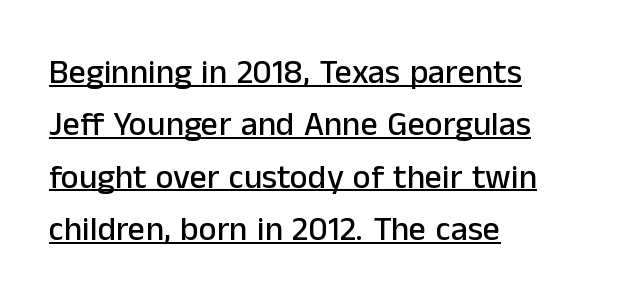
{"serif": "no", "italic": "no", "width": "normal", "stroke_contrast": "low", "x_height": "medium", "monospaced": "no", "underline": "yes", "align": "left", "line_spacing": "normal", "line_spacing_ratio": 1.54, "letter_spacing": "normal", "letter_spacing_em": 0.0, "glyph_px": 34}
